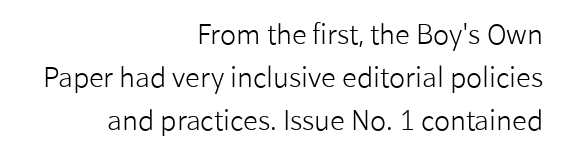
The image shows 27 px text type, upright; set right-aligned, normal line spacing (1.59x), normal letter spacing, not underlined.
